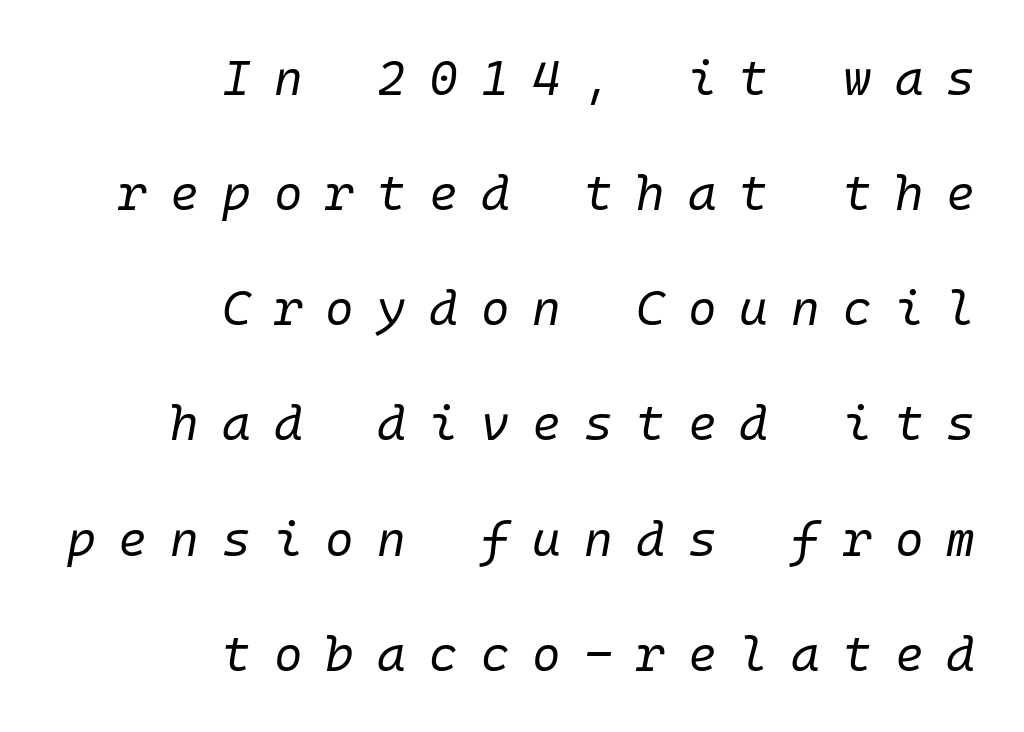
Q: Is the text bold? A: No.
Q: Is the text italic (slanted)? A: Yes, it leans right by about 10 degrees.
Q: Is the text underlined? A: No.
Q: How is the paragraph aligned? A: Right-aligned.
Q: Is the spacing between letters normal or unusually wide? A: Unusually wide.
Q: Is the spacing between lines tight, normal or loose? A: Loose.
Q: Width (condensed, normal, or wide)? A: Normal.
Q: Stroke contrast? A: Low.
Q: x-height? A: Medium.
